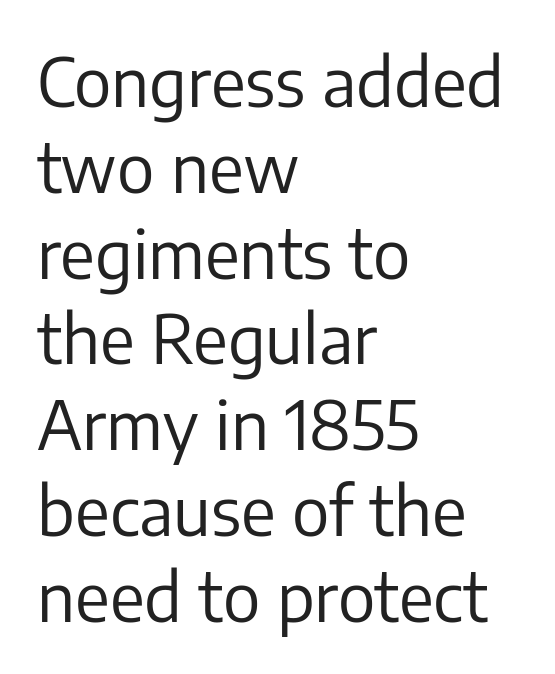
Q: Is the text bold? A: No.
Q: Is the text italic (slanted)? A: No, it is upright.
Q: Is the typeface a serif or a sans-serif typeface? A: Sans-serif.
Q: Is the text underlined? A: No.
Q: How is the paragraph aligned? A: Left-aligned.
Q: Is the spacing between letters normal or unusually wide? A: Normal.
Q: Is the spacing between lines tight, normal or loose? A: Normal.
Q: Width (condensed, normal, or wide)? A: Normal.
Q: Stroke contrast? A: Low.
Q: x-height? A: Medium.
Q: Monospaced? A: No.
